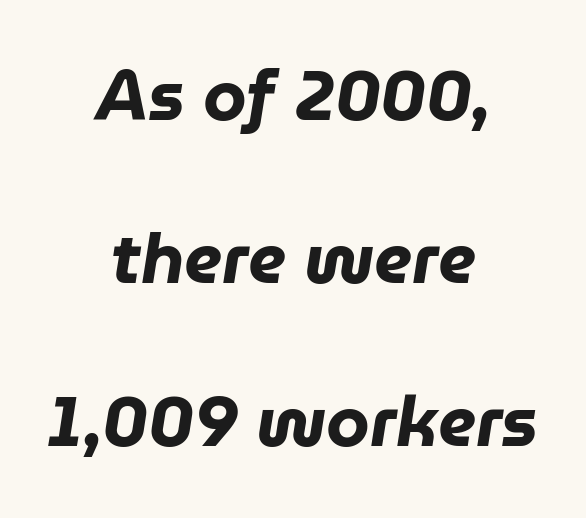
{"italic": "yes", "lean": "right", "slant_degrees": 9, "bold": "yes", "weight": "heavy", "width": "normal", "stroke_contrast": "low", "x_height": "medium", "monospaced": "no", "underline": "no", "align": "center", "line_spacing": "loose", "line_spacing_ratio": 2.33, "letter_spacing": "normal", "letter_spacing_em": 0.0, "glyph_px": 70}
